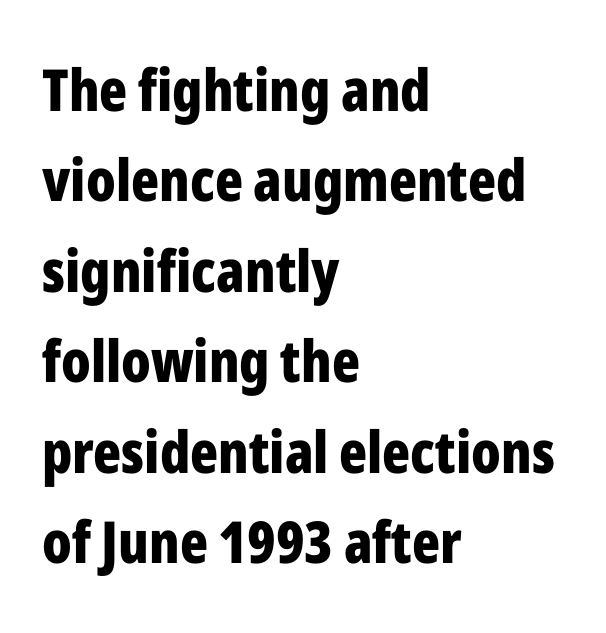
{"serif": "no", "italic": "no", "bold": "yes", "weight": "bold", "width": "condensed", "stroke_contrast": "low", "x_height": "medium", "monospaced": "no", "underline": "no", "align": "left", "line_spacing": "normal", "line_spacing_ratio": 1.56, "letter_spacing": "normal", "letter_spacing_em": 0.0, "glyph_px": 58}
